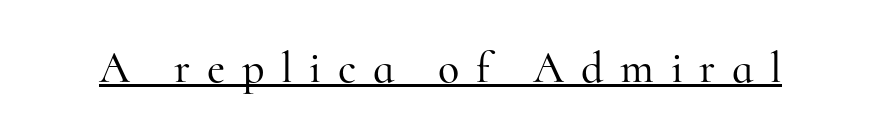
Q: Is the text italic (slanted)? A: No, it is upright.
Q: Is the typeface a serif or a sans-serif typeface? A: Serif.
Q: Is the text underlined? A: Yes.
Q: Is the spacing between letters normal or unusually wide? A: Unusually wide.
Q: Width (condensed, normal, or wide)? A: Normal.
Q: Stroke contrast? A: High.
Q: x-height? A: Small.
Q: Monospaced? A: No.
